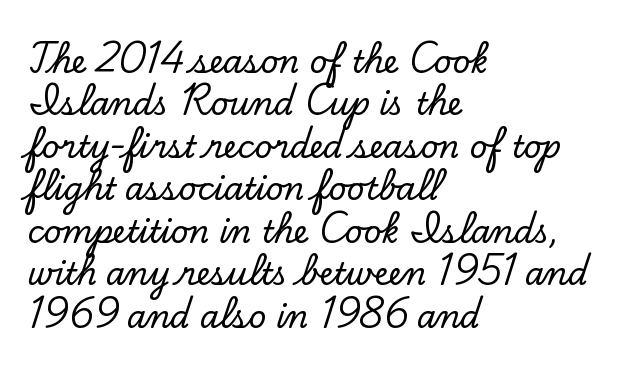
Q: Is the text italic (slanted)? A: Yes.
Q: Is the typeface a serif or a sans-serif typeface? A: Serif.
Q: Is the text underlined? A: No.
Q: How is the paragraph aligned? A: Left-aligned.
Q: Is the spacing between letters normal or unusually wide? A: Normal.
Q: Is the spacing between lines tight, normal or loose? A: Normal.
Q: Width (condensed, normal, or wide)? A: Normal.
Q: Stroke contrast? A: Low.
Q: x-height? A: Small.
Q: Monospaced? A: No.
